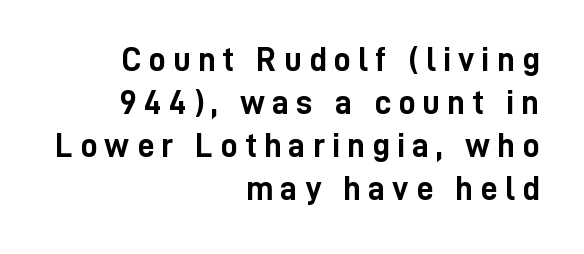
{"serif": "no", "italic": "no", "bold": "yes", "weight": "semibold", "width": "condensed", "stroke_contrast": "low", "x_height": "medium", "monospaced": "no", "underline": "no", "align": "right", "line_spacing": "normal", "line_spacing_ratio": 1.26, "letter_spacing": "wide", "letter_spacing_em": 0.21, "glyph_px": 34}
